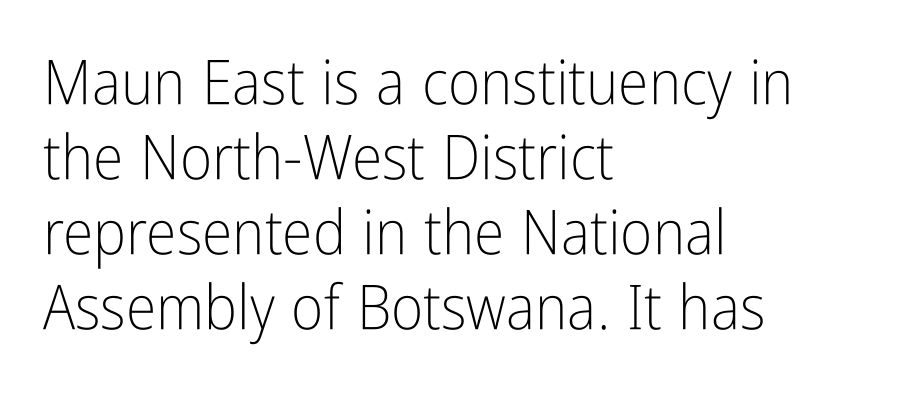
{"serif": "no", "italic": "no", "bold": "no", "weight": "light", "width": "condensed", "stroke_contrast": "low", "x_height": "medium", "monospaced": "no", "underline": "no", "align": "left", "line_spacing_ratio": 1.21, "letter_spacing": "normal", "letter_spacing_em": 0.0, "glyph_px": 62}
